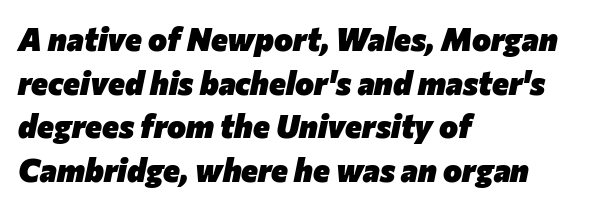
{"italic": "yes", "lean": "right", "slant_degrees": 12, "bold": "yes", "weight": "heavy", "width": "normal", "stroke_contrast": "low", "x_height": "medium", "monospaced": "no", "underline": "no", "align": "left", "line_spacing": "normal", "line_spacing_ratio": 1.36, "letter_spacing": "normal", "letter_spacing_em": 0.0, "glyph_px": 32}
